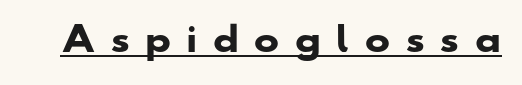
Each glyph is drawn with heavy, bold strokes. Tracking here is generous; glyphs stand well apart from one another. Has an underline been added? It has. Look at the bottom of the vertical strokes: they stop flat, with no serifs. The rendering uses natural spacing where letterforms have individual widths.
